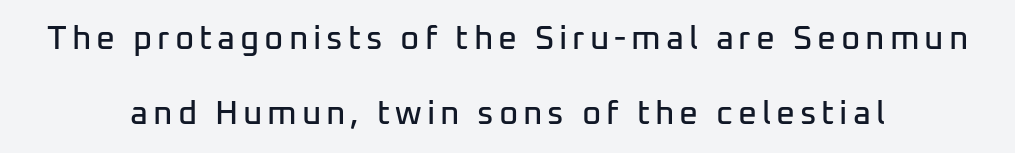
Q: Is the text italic (slanted)? A: No, it is upright.
Q: Is the typeface a serif or a sans-serif typeface? A: Sans-serif.
Q: Is the text underlined? A: No.
Q: How is the paragraph aligned? A: Centered.
Q: Is the spacing between lines tight, normal or loose? A: Loose.
Q: Width (condensed, normal, or wide)? A: Normal.
Q: Stroke contrast? A: Low.
Q: x-height? A: Medium.
Q: Monospaced? A: No.
